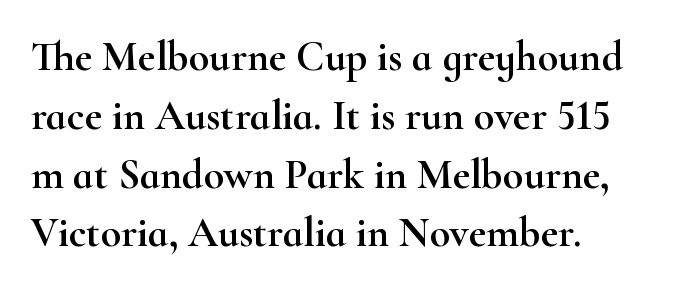
{"serif": "yes", "italic": "no", "width": "wide", "stroke_contrast": "high", "x_height": "small", "monospaced": "no", "underline": "no", "align": "left", "line_spacing": "normal", "line_spacing_ratio": 1.4, "letter_spacing": "normal", "letter_spacing_em": 0.0, "glyph_px": 42}
